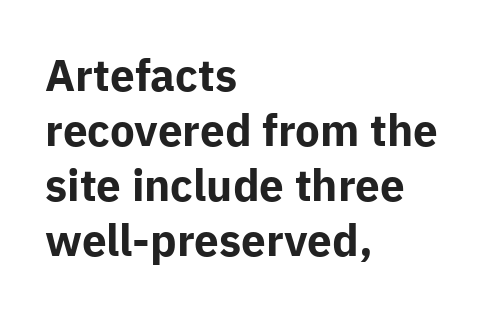
{"serif": "no", "italic": "no", "bold": "yes", "weight": "bold", "width": "normal", "stroke_contrast": "low", "x_height": "medium", "monospaced": "no", "underline": "no", "align": "left", "line_spacing": "normal", "line_spacing_ratio": 1.25, "letter_spacing": "normal", "letter_spacing_em": 0.0, "glyph_px": 44}
